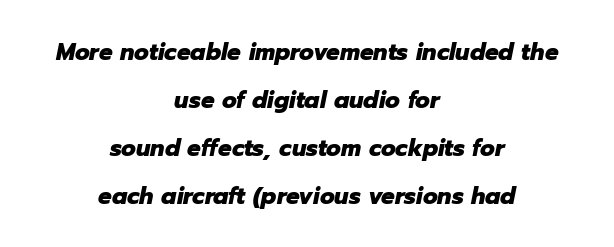
Q: Is the text bold? A: Yes.
Q: Is the text italic (slanted)? A: Yes, it leans right by about 12 degrees.
Q: Is the text underlined? A: No.
Q: How is the paragraph aligned? A: Centered.
Q: Is the spacing between letters normal or unusually wide? A: Normal.
Q: Is the spacing between lines tight, normal or loose? A: Loose.
